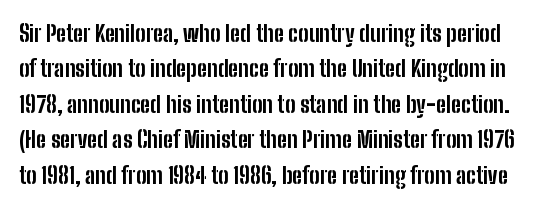
The image shows 23 px bold type, upright; set normal line spacing (1.54x), normal letter spacing, not underlined.
